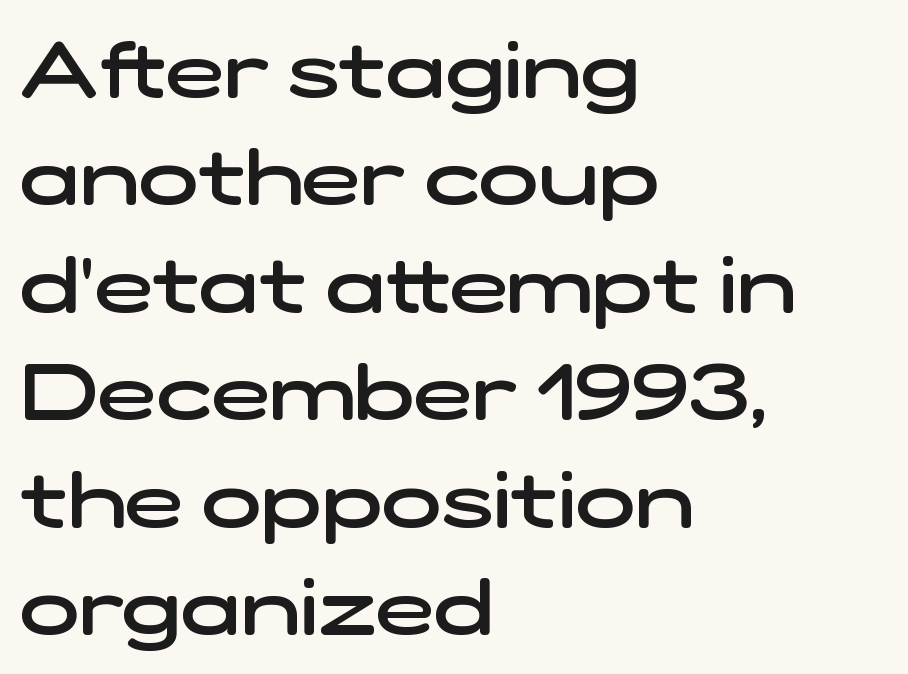
Q: Is the text bold? A: Semi-bold.
Q: Is the typeface a serif or a sans-serif typeface? A: Sans-serif.
Q: Is the text underlined? A: No.
Q: How is the paragraph aligned? A: Left-aligned.
Q: Is the spacing between letters normal or unusually wide? A: Normal.
Q: Is the spacing between lines tight, normal or loose? A: Normal.
Q: Width (condensed, normal, or wide)? A: Wide.
Q: Stroke contrast? A: Low.
Q: x-height? A: Medium.
Q: Monospaced? A: No.
